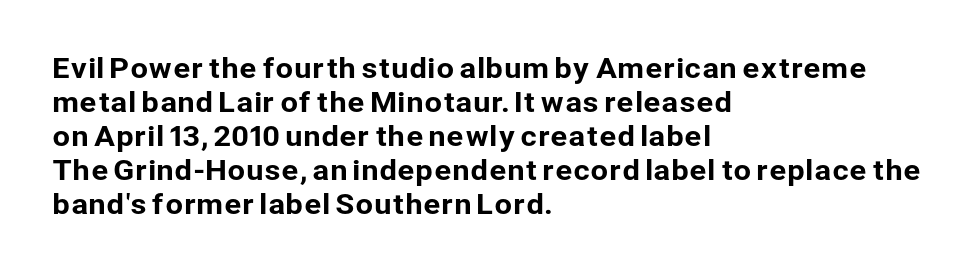
{"serif": "no", "italic": "no", "width": "normal", "stroke_contrast": "low", "x_height": "medium", "monospaced": "no", "underline": "no", "align": "left", "line_spacing_ratio": 1.21, "letter_spacing": "normal", "letter_spacing_em": 0.0, "glyph_px": 28}
